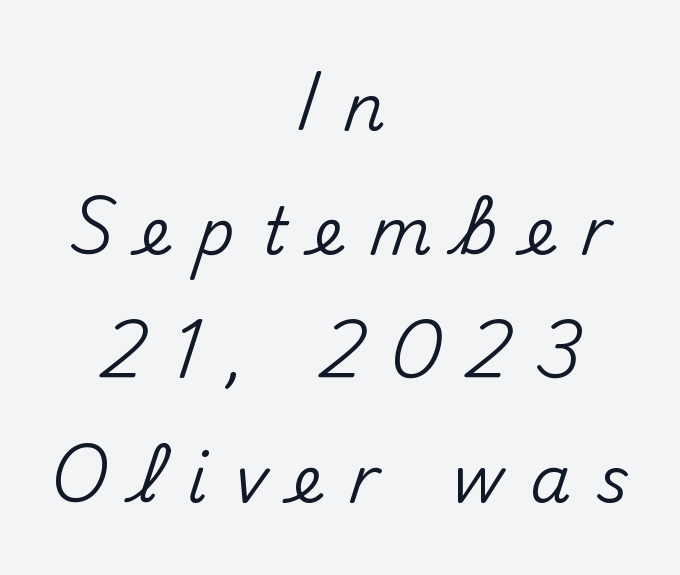
{"serif": "no", "width": "normal", "stroke_contrast": "medium", "x_height": "small", "monospaced": "no", "underline": "no", "align": "center", "line_spacing": "loose", "line_spacing_ratio": 1.91, "letter_spacing": "wide", "letter_spacing_em": 0.41, "glyph_px": 65}
